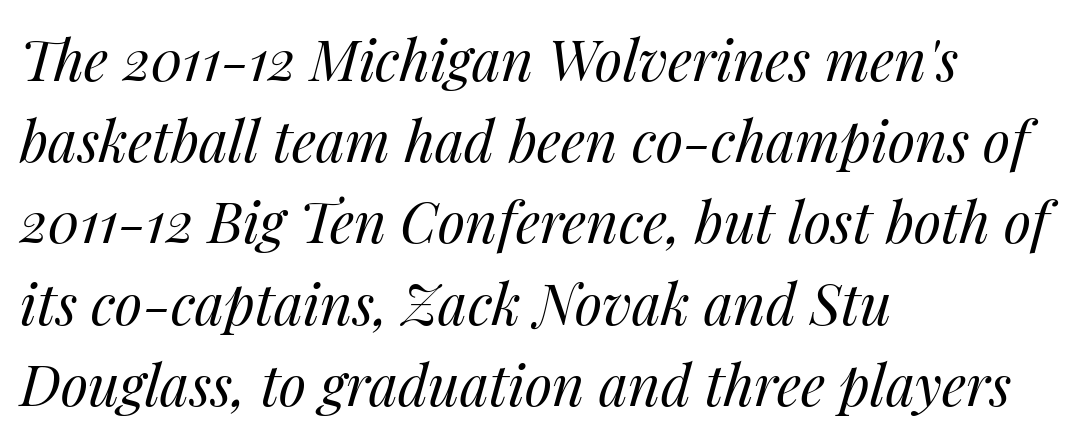
The image shows 56 px regular-weight type, italic (leaning right); set left-aligned, normal line spacing (1.45x), normal letter spacing, not underlined; medium stroke contrast and a medium x-height.
